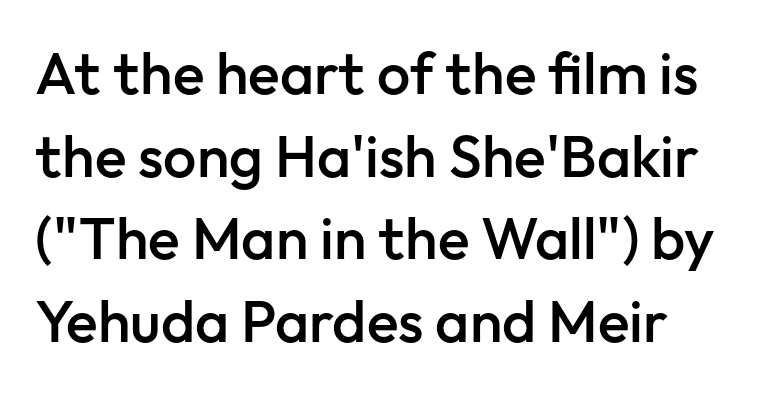
The image shows 59 px semibold sans-serif type, upright; set normal line spacing (1.4x), normal letter spacing, not underlined; low stroke contrast and a medium x-height.
